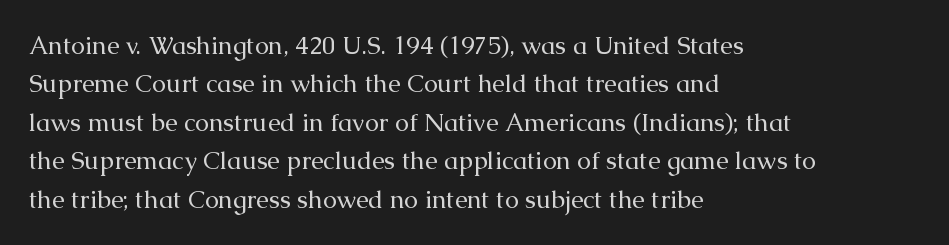
This sample uses an upright cut, with every glyph sitting square on the baseline. The string is rendered with underlining switched off. Tracking value appears to be zero — textbook default spacing. The lines in this sample share a left origin and differ only in where they stop. Vertical spacing — default.
